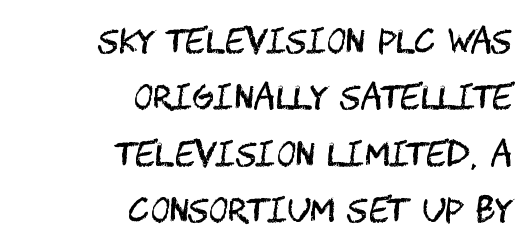
{"serif": "no", "italic": "no", "bold": "no", "weight": "regular", "width": "condensed", "stroke_contrast": "medium", "x_height": "large", "underline": "no", "align": "right", "line_spacing_ratio": 1.71, "letter_spacing": "normal", "letter_spacing_em": 0.0, "glyph_px": 33}
